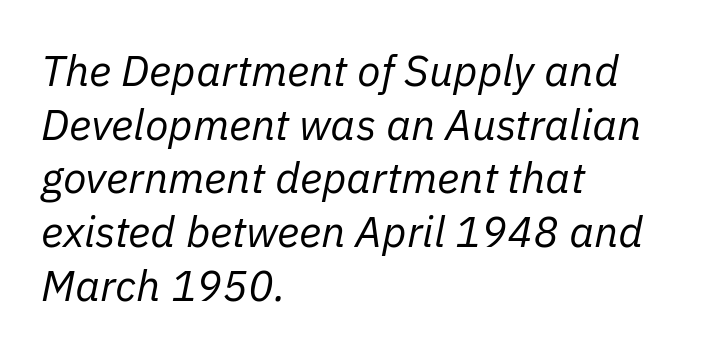
Q: Is the text bold? A: No.
Q: Is the text italic (slanted)? A: Yes, it leans right by about 11 degrees.
Q: Is the text underlined? A: No.
Q: How is the paragraph aligned? A: Left-aligned.
Q: Is the spacing between letters normal or unusually wide? A: Normal.
Q: Is the spacing between lines tight, normal or loose? A: Normal.
Q: Width (condensed, normal, or wide)? A: Normal.
Q: Stroke contrast? A: Low.
Q: x-height? A: Medium.
Q: Monospaced? A: No.
